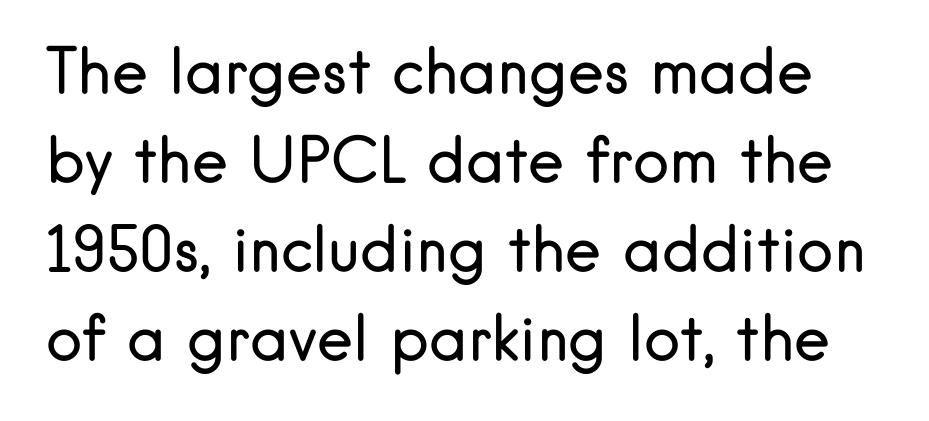
{"serif": "no", "italic": "no", "bold": "no", "weight": "regular", "width": "normal", "stroke_contrast": "low", "x_height": "small", "monospaced": "no", "underline": "no", "line_spacing": "normal", "line_spacing_ratio": 1.46, "letter_spacing": "normal", "letter_spacing_em": 0.0, "glyph_px": 61}
